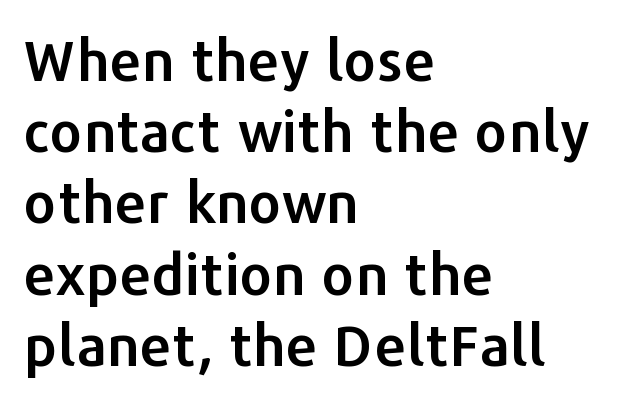
{"serif": "no", "italic": "no", "width": "normal", "stroke_contrast": "low", "x_height": "medium", "monospaced": "no", "underline": "no", "align": "left", "line_spacing": "normal", "line_spacing_ratio": 1.25, "letter_spacing": "normal", "letter_spacing_em": 0.0, "glyph_px": 57}
